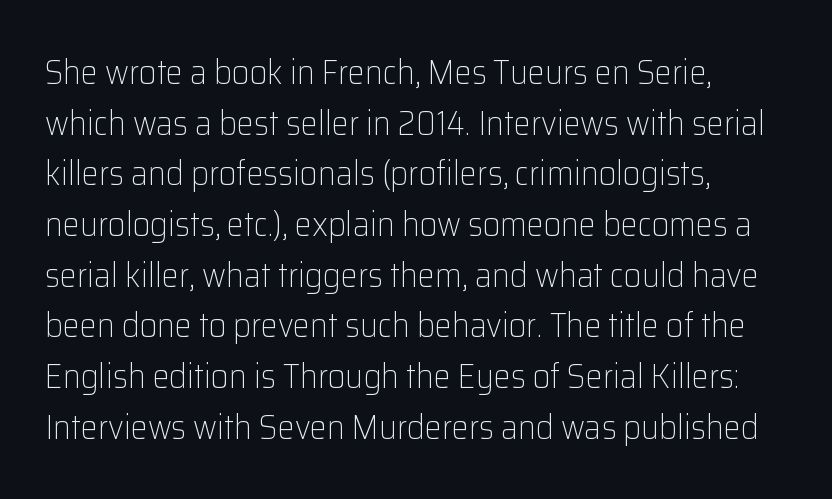
{"serif": "no", "italic": "no", "bold": "no", "weight": "light", "width": "normal", "stroke_contrast": "low", "x_height": "medium", "monospaced": "no", "underline": "no", "align": "left", "line_spacing": "normal", "line_spacing_ratio": 1.49, "letter_spacing": "normal", "letter_spacing_em": 0.0, "glyph_px": 34}
